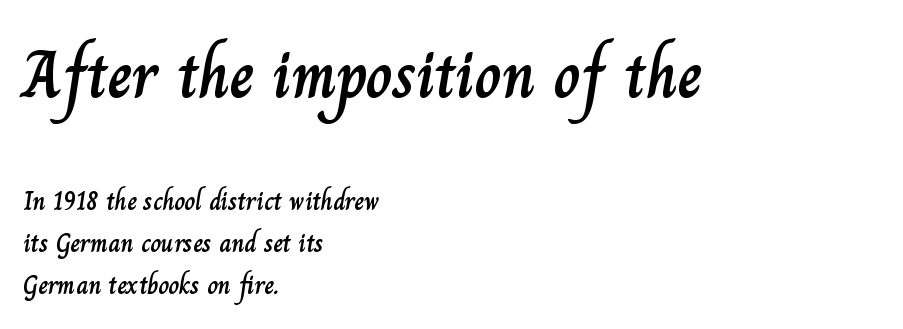
The image shows 66 px text type; set left-aligned, normal line spacing (1.6x), normal letter spacing, not underlined; the first (top) block is 2.54x larger; low stroke contrast and a small x-height.
